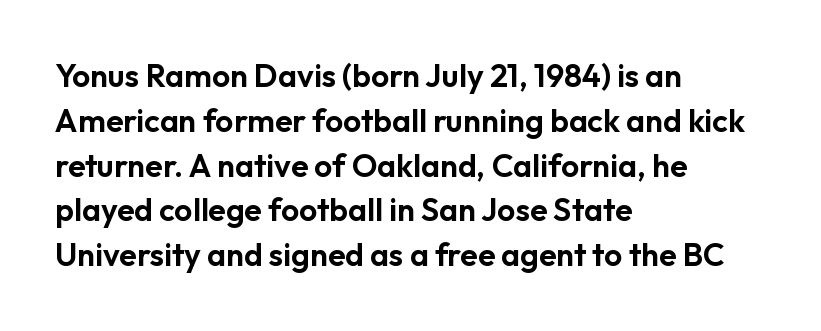
The image shows 32 px sans-serif type, upright; set left-aligned, normal line spacing (1.4x), normal letter spacing, not underlined; low stroke contrast and a medium x-height.
